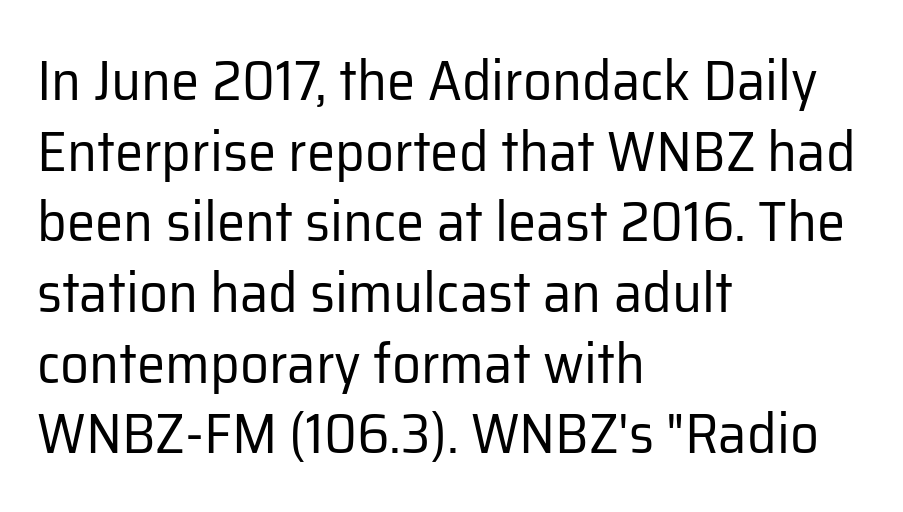
The image shows 57 px regular-weight sans-serif type, upright; set left-aligned, line spacing 1.24x, normal letter spacing, not underlined; low stroke contrast and a medium x-height.
